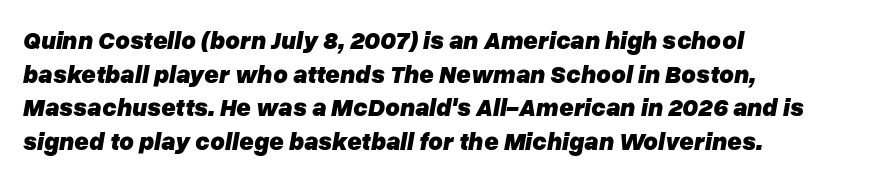
Caption: multi-line text, flush left, ragged right. Between one letter and the next there's only the usual sliver of space. A typesetter would call this leading conventional body-copy spacing. The strokes are fattened all the way to bold.
